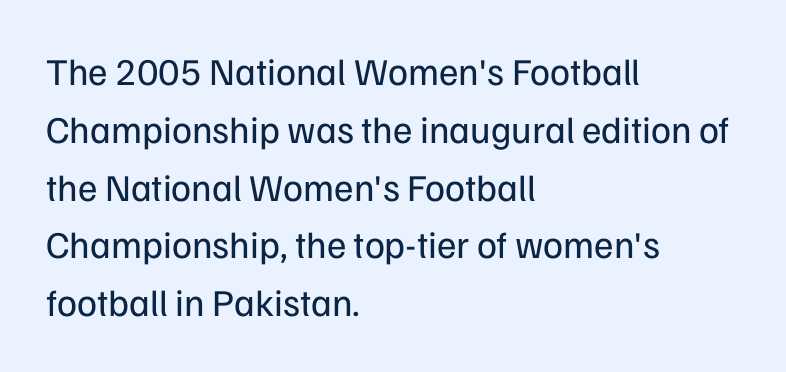
{"serif": "no", "italic": "no", "bold": "no", "weight": "regular", "width": "normal", "stroke_contrast": "low", "x_height": "medium", "monospaced": "no", "underline": "no", "align": "left", "line_spacing": "normal", "line_spacing_ratio": 1.52, "letter_spacing": "normal", "letter_spacing_em": 0.0, "glyph_px": 38}
